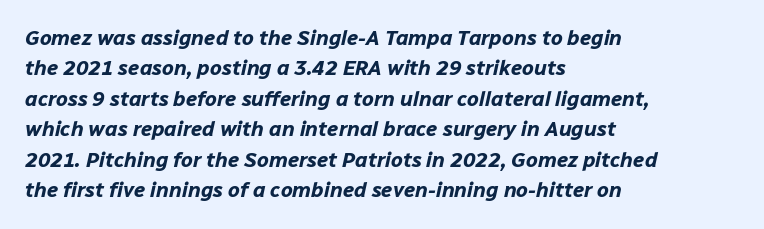
The type is set solid horizontally, with unmodified tracking. Plenty of ink on the page — the face is bold. Plain, unruled lines of type. The line-height multiplier appears to be the usual default. Observe the lean: these are italic letterforms. Layout note: lines flush left.
